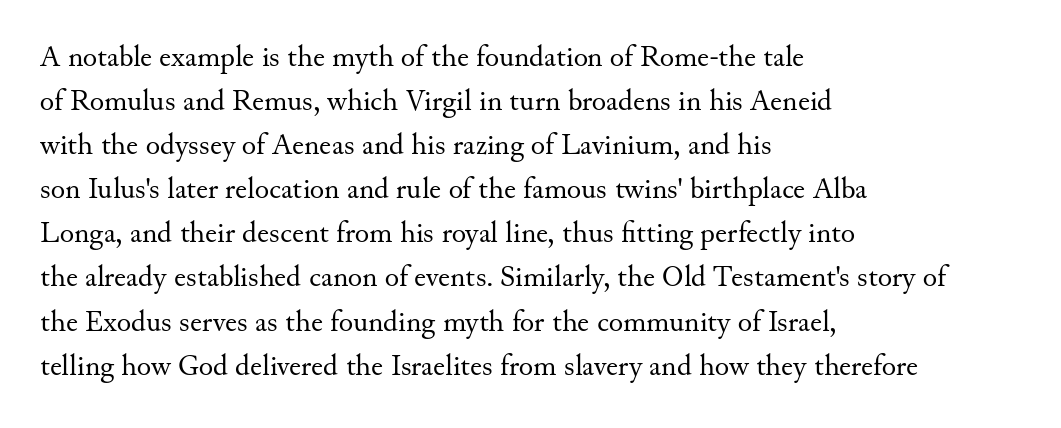
Vertically, the passage feels balanced, rows spaced as you'd expect. The rendering uses natural spacing where letterforms have individual widths. Check where the strokes stop: tiny serifs finish them off. The typeface has the unassuming heft of standard copy or less. The ragged edge is on the right, which tells us the setting is flush left.
